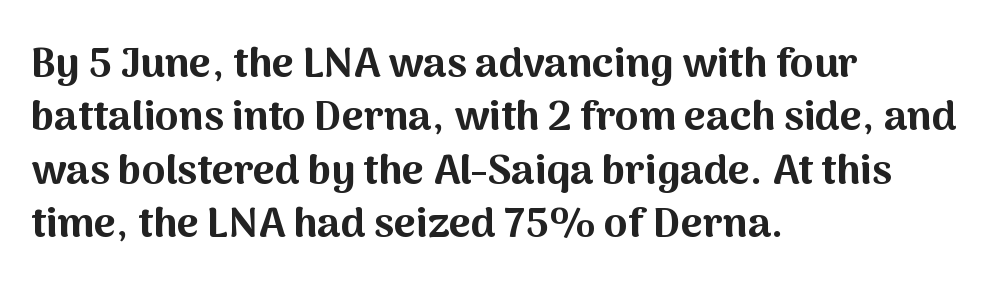
Q: Is the text bold? A: Yes.
Q: Is the text italic (slanted)? A: No, it is upright.
Q: Is the typeface a serif or a sans-serif typeface? A: Sans-serif.
Q: Is the text underlined? A: No.
Q: How is the paragraph aligned? A: Left-aligned.
Q: Is the spacing between letters normal or unusually wide? A: Normal.
Q: Is the spacing between lines tight, normal or loose? A: Normal.
Q: Width (condensed, normal, or wide)? A: Normal.
Q: Stroke contrast? A: Medium.
Q: x-height? A: Medium.
Q: Monospaced? A: No.
